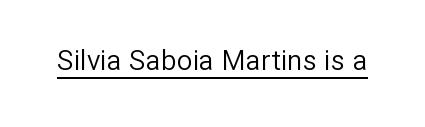
The image shows 28 px regular-weight sans-serif type, upright; set normal letter spacing, underlined; low stroke contrast and a medium x-height.
